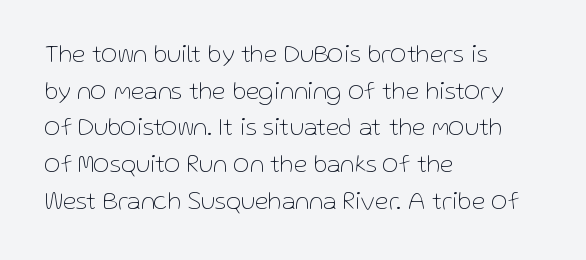
Q: Is the text bold? A: No.
Q: Is the text italic (slanted)? A: No, it is upright.
Q: Is the text underlined? A: No.
Q: How is the paragraph aligned? A: Left-aligned.
Q: Is the spacing between letters normal or unusually wide? A: Normal.
Q: Is the spacing between lines tight, normal or loose? A: Normal.
